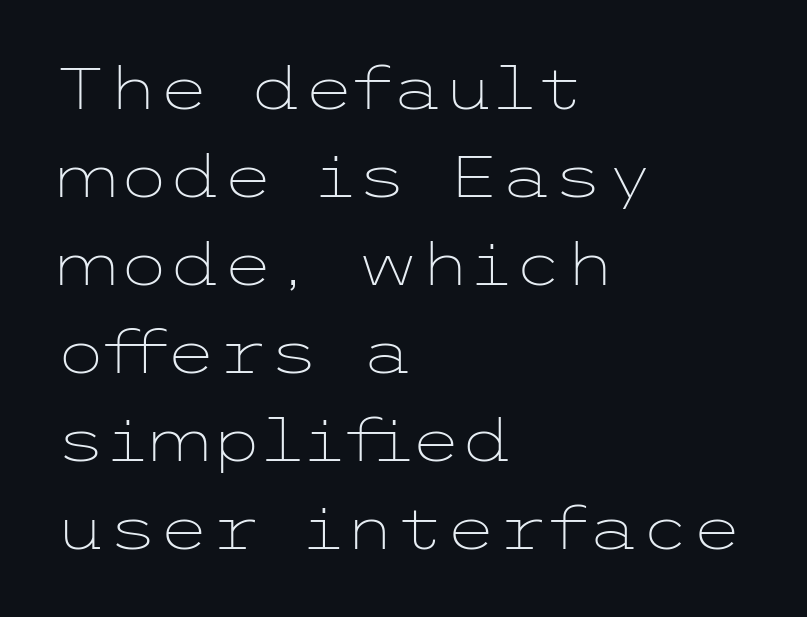
{"serif": "no", "italic": "no", "bold": "no", "weight": "light", "width": "wide", "stroke_contrast": "low", "x_height": "medium", "underline": "no", "align": "left", "line_spacing": "normal", "line_spacing_ratio": 1.49, "letter_spacing": "normal", "letter_spacing_em": 0.0, "glyph_px": 59}
